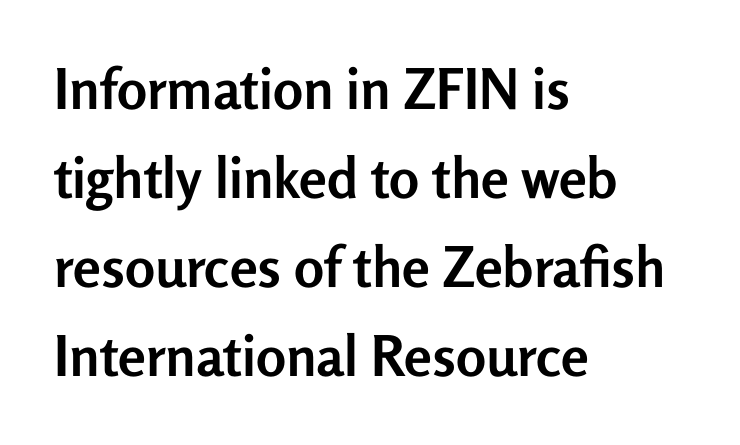
{"serif": "no", "italic": "no", "bold": "yes", "weight": "semibold", "width": "normal", "stroke_contrast": "low", "x_height": "medium", "monospaced": "no", "underline": "no", "align": "left", "line_spacing": "normal", "line_spacing_ratio": 1.59, "letter_spacing": "normal", "letter_spacing_em": 0.0, "glyph_px": 56}
